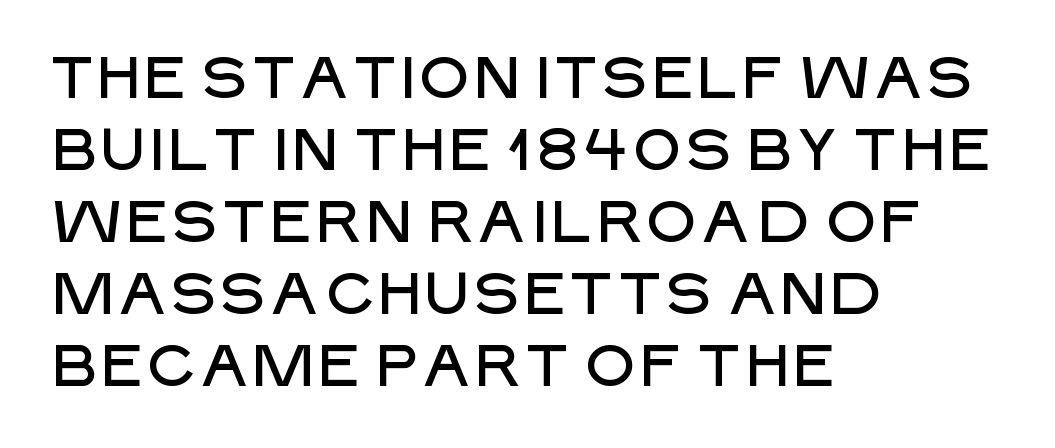
The compositor pushed each line to the left boundary. Students, note that the glyphs here touch the page at normal intervals. The rendering uses natural spacing where letterforms have individual widths. The zone under the glyphs is completely vacant.
